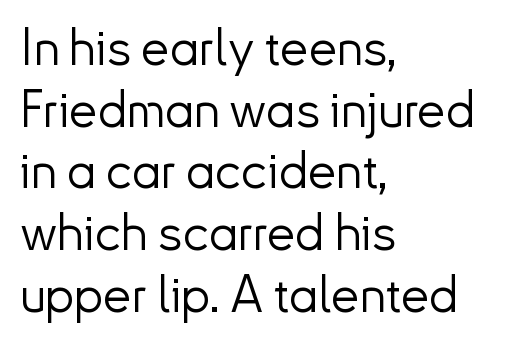
The image shows 51 px light sans-serif type, upright; set left-aligned, line spacing 1.21x, normal letter spacing, not underlined; low stroke contrast and a small x-height.
